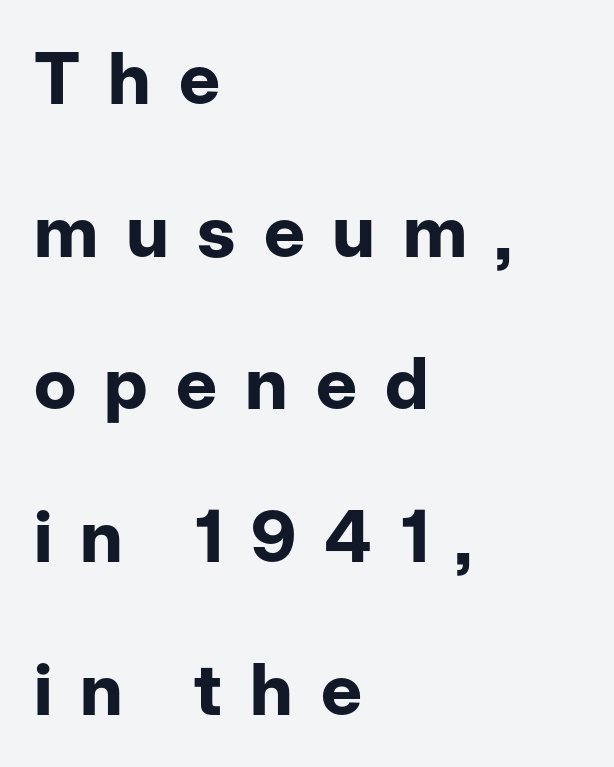
The image shows 72 px bold sans-serif type, upright; set left-aligned, loose line spacing (2.12x), unusually wide letter spacing (+0.39 em), not underlined; low stroke contrast and a medium x-height.
